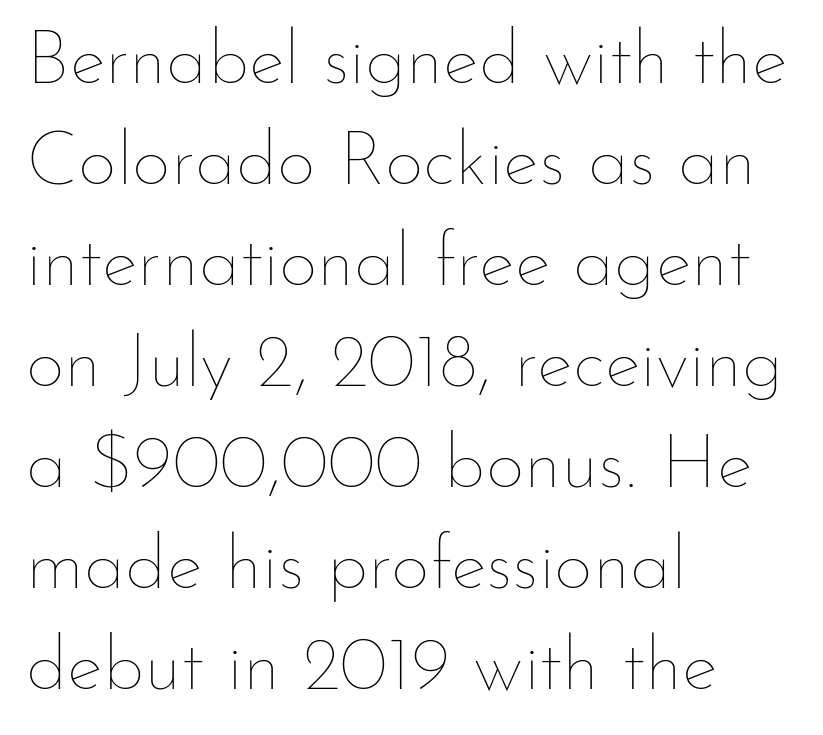
Q: Is the text bold? A: No.
Q: Is the text italic (slanted)? A: No, it is upright.
Q: Is the text underlined? A: No.
Q: How is the paragraph aligned? A: Left-aligned.
Q: Is the spacing between letters normal or unusually wide? A: Normal.
Q: Is the spacing between lines tight, normal or loose? A: Normal.
Q: Width (condensed, normal, or wide)? A: Normal.
Q: Stroke contrast? A: Low.
Q: x-height? A: Small.
Q: Monospaced? A: No.
